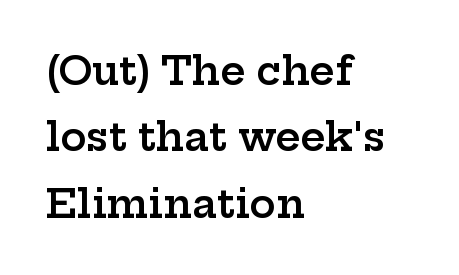
{"serif": "yes", "italic": "no", "bold": "semi", "weight": "semibold", "width": "wide", "stroke_contrast": "low", "x_height": "medium", "monospaced": "no", "underline": "no", "align": "left", "line_spacing": "normal", "line_spacing_ratio": 1.7, "letter_spacing": "normal", "letter_spacing_em": 0.0, "glyph_px": 39}
